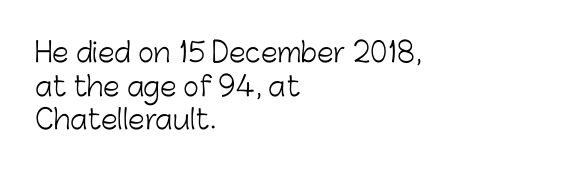
{"italic": "no", "bold": "no", "underline": "no", "align": "left", "line_spacing": "normal", "line_spacing_ratio": 1.25, "letter_spacing": "normal", "letter_spacing_em": 0.0, "glyph_px": 27}
